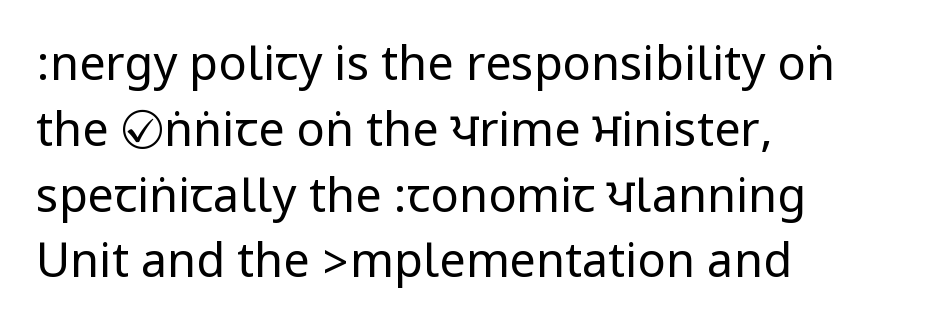
Does the type have serifs? No, each stem ends abruptly. The letters stand straight up with perfectly vertical stems. The horizontal fit of the characters is conventional and even. Underline: absent. Each line starts at the same left margin while the right side varies. These glyphs show unthickened strokes, regular width or finer.
